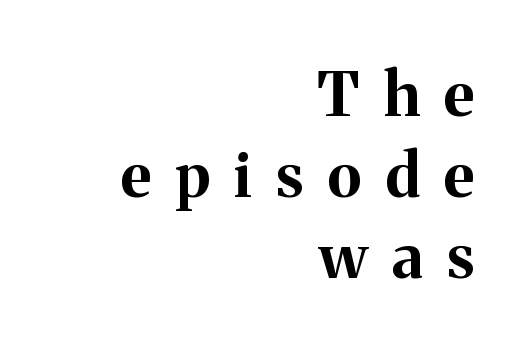
Emphasis by weight is at full strength: bold. This rendering uses right alignment, leaving the left contour irregular. Do the letters lean? They stand straight. Beneath every word, the page is bare.
